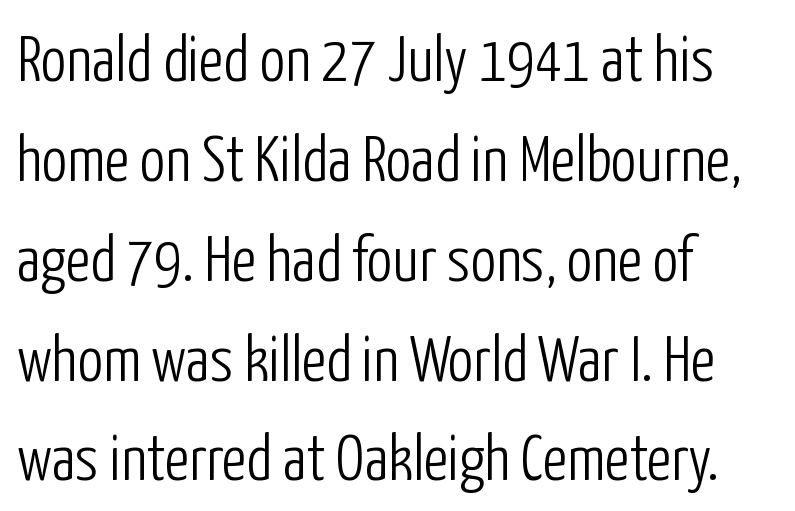
The image shows 64 px light, condensed sans-serif type, upright; set left-aligned, normal line spacing (1.56x), normal letter spacing, not underlined; low stroke contrast and a medium x-height.
